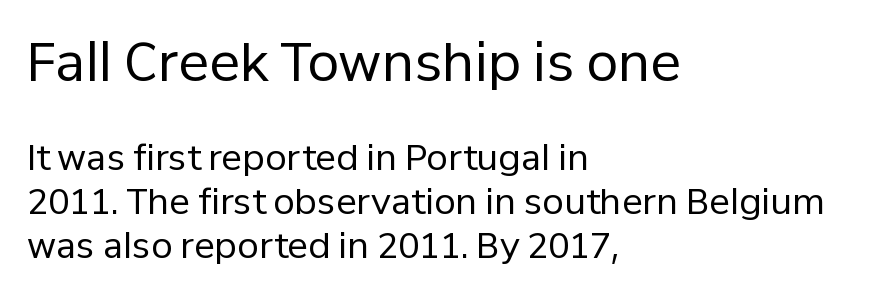
Beneath every word, the page is bare. Caption: multi-line text, flush left, ragged right. Each stroke keeps to a modest, everyday thickness or less. The earlier block is typeset at a bigger size than the later block.
